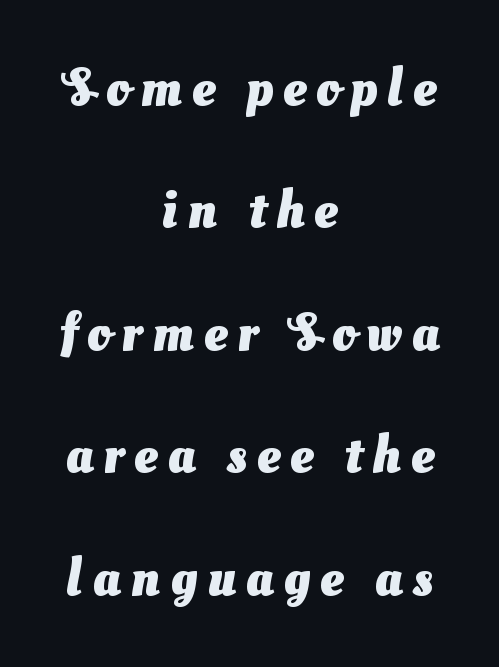
{"serif": "no", "bold": "yes", "weight": "heavy", "width": "normal", "stroke_contrast": "medium", "x_height": "small", "monospaced": "no", "underline": "no", "align": "center", "line_spacing": "loose", "line_spacing_ratio": 2.31, "glyph_px": 53}
